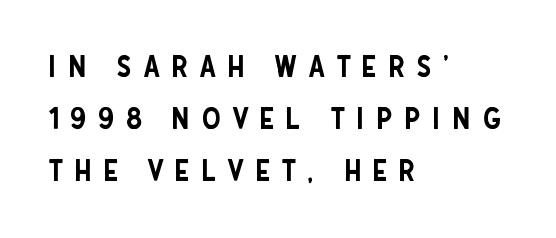
The image shows 30 px condensed sans-serif type, upright; set left-aligned, line spacing 1.74x, unusually wide letter spacing (+0.37 em), not underlined; low stroke contrast and a large x-height.
